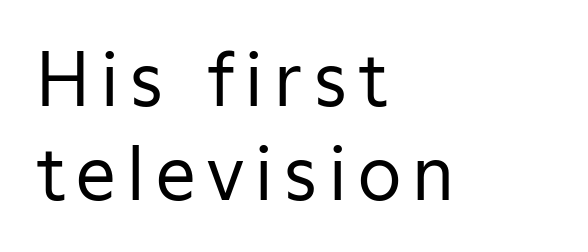
The image shows 71 px regular-weight sans-serif type, upright; set left-aligned, normal line spacing (1.32x), not underlined; low stroke contrast and a medium x-height.
